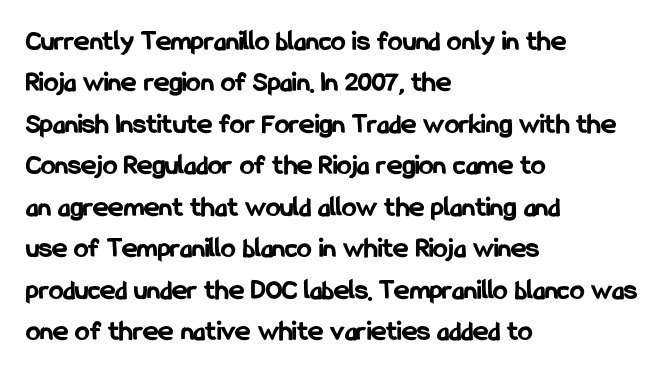
Q: Is the text bold? A: Yes.
Q: Is the text italic (slanted)? A: No, it is upright.
Q: Is the typeface a serif or a sans-serif typeface? A: Sans-serif.
Q: Is the text underlined? A: No.
Q: How is the paragraph aligned? A: Left-aligned.
Q: Is the spacing between letters normal or unusually wide? A: Normal.
Q: Is the spacing between lines tight, normal or loose? A: Normal.
Q: Width (condensed, normal, or wide)? A: Condensed.
Q: Stroke contrast? A: Low.
Q: x-height? A: Medium.
Q: Monospaced? A: No.
